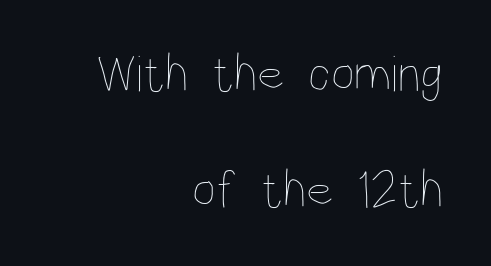
The image shows 52 px thin, condensed type, upright; set right-aligned, loose line spacing (2.24x), normal letter spacing, not underlined; low stroke contrast and a large x-height.
